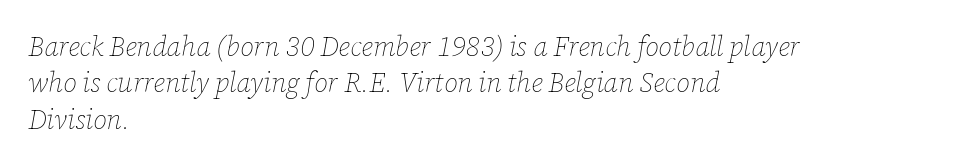
{"italic": "yes", "lean": "right", "slant_degrees": 12, "bold": "no", "underline": "no", "align": "left", "line_spacing": "normal", "line_spacing_ratio": 1.35, "letter_spacing": "normal", "letter_spacing_em": 0.0, "glyph_px": 27}
